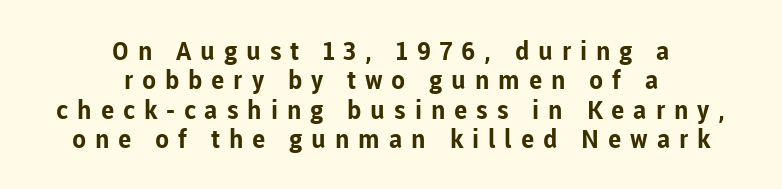
Q: Is the text bold? A: Yes.
Q: Is the text italic (slanted)? A: No, it is upright.
Q: Is the text underlined? A: No.
Q: How is the paragraph aligned? A: Centered.
Q: Is the spacing between letters normal or unusually wide? A: Unusually wide.
Q: Is the spacing between lines tight, normal or loose? A: Tight.
